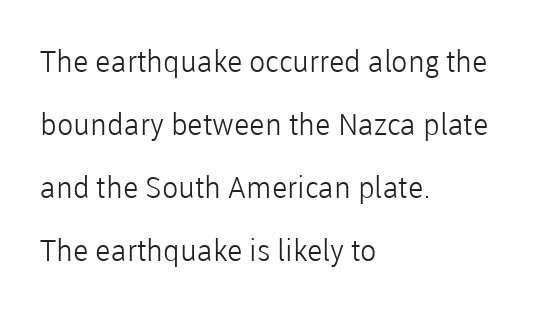
Q: Is the text bold? A: No.
Q: Is the text italic (slanted)? A: No, it is upright.
Q: Is the typeface a serif or a sans-serif typeface? A: Sans-serif.
Q: Is the text underlined? A: No.
Q: How is the paragraph aligned? A: Left-aligned.
Q: Is the spacing between letters normal or unusually wide? A: Normal.
Q: Is the spacing between lines tight, normal or loose? A: Loose.
Q: Width (condensed, normal, or wide)? A: Normal.
Q: Stroke contrast? A: Low.
Q: x-height? A: Medium.
Q: Monospaced? A: No.
